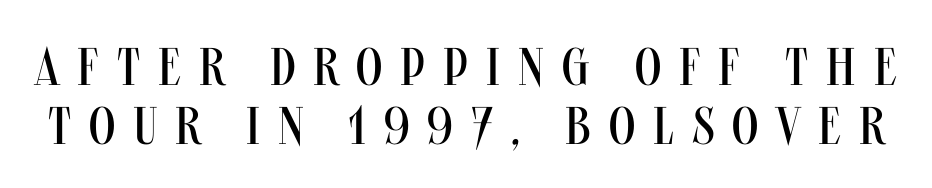
Q: Is the text bold? A: No.
Q: Is the text italic (slanted)? A: No, it is upright.
Q: Is the typeface a serif or a sans-serif typeface? A: Sans-serif.
Q: Is the text underlined? A: No.
Q: Is the spacing between letters normal or unusually wide? A: Unusually wide.
Q: Is the spacing between lines tight, normal or loose? A: Tight.
Q: Width (condensed, normal, or wide)? A: Condensed.
Q: Stroke contrast? A: Medium.
Q: x-height? A: Large.
Q: Monospaced? A: No.
